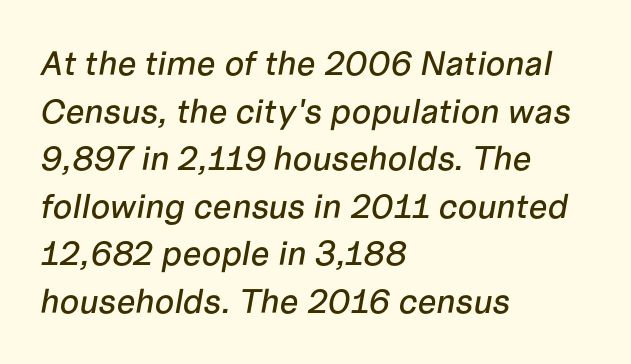
The image shows 34 px text type, italic (leaning right); set left-aligned, normal line spacing (1.4x), normal letter spacing, not underlined; low stroke contrast and a medium x-height.
